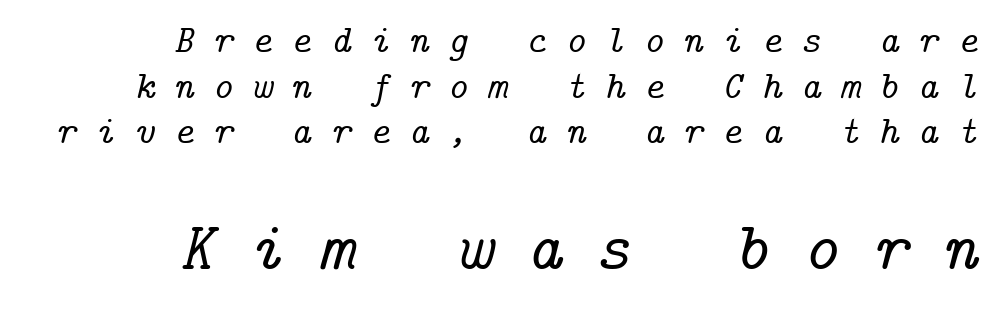
{"serif": "yes", "italic": "yes", "lean": "right", "slant_degrees": 14, "width": "normal", "stroke_contrast": "low", "x_height": "medium", "underline": "no", "align": "right", "line_spacing_ratio": 1.17, "letter_spacing": "wide", "letter_spacing_em": 0.48, "larger_block": "second", "size_ratio": 1.77, "glyph_px": 69}
